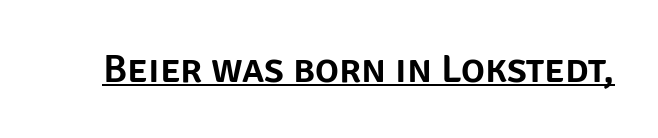
The image shows 40 px sans-serif type, upright; set normal letter spacing, underlined; low stroke contrast and a large x-height.
